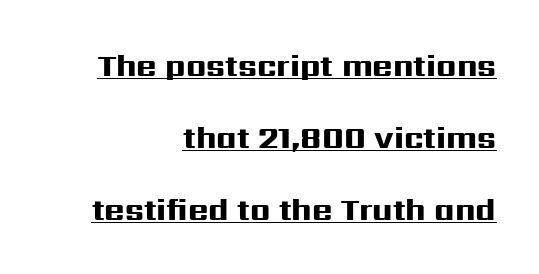
{"serif": "no", "italic": "no", "bold": "yes", "weight": "heavy", "width": "wide", "stroke_contrast": "high", "x_height": "medium", "monospaced": "no", "underline": "yes", "align": "right", "line_spacing": "loose", "line_spacing_ratio": 2.32, "letter_spacing": "normal", "letter_spacing_em": 0.0, "glyph_px": 31}
